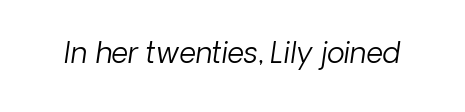
Q: Is the text bold? A: No.
Q: Is the typeface a serif or a sans-serif typeface? A: Sans-serif.
Q: Is the text underlined? A: No.
Q: Is the spacing between letters normal or unusually wide? A: Normal.
Q: Width (condensed, normal, or wide)? A: Normal.
Q: Stroke contrast? A: Low.
Q: x-height? A: Medium.
Q: Monospaced? A: No.
